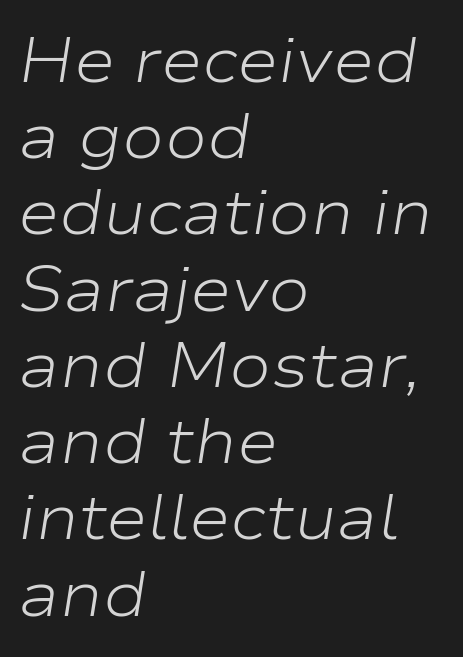
You could not count columns in this text — the font is proportionally spaced. Letters have the restrained weight of plain body copy at most. Default kerning and tracking; the words read as compact shapes. Casual observation: everything's shoved over to the left. Designer's note — italics engaged. No word sits above an underline.
